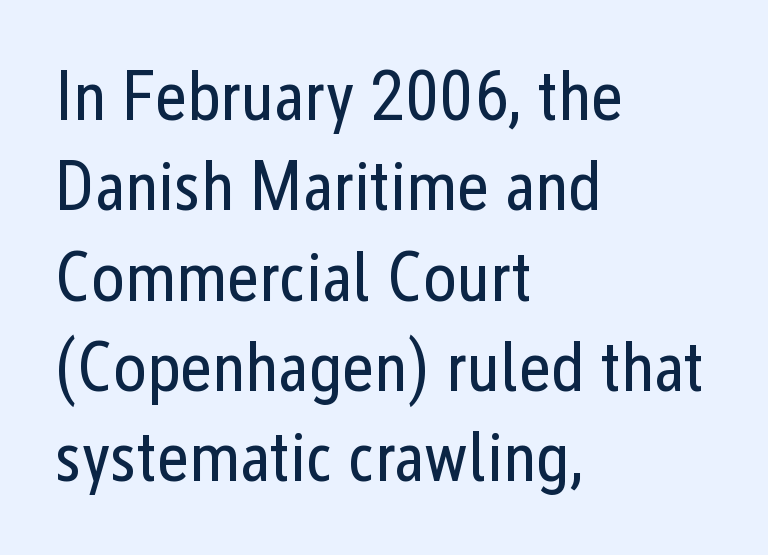
{"serif": "no", "italic": "no", "bold": "no", "weight": "regular", "width": "condensed", "stroke_contrast": "low", "x_height": "medium", "monospaced": "no", "underline": "no", "align": "left", "line_spacing": "normal", "line_spacing_ratio": 1.29, "letter_spacing": "normal", "letter_spacing_em": 0.0, "glyph_px": 70}
